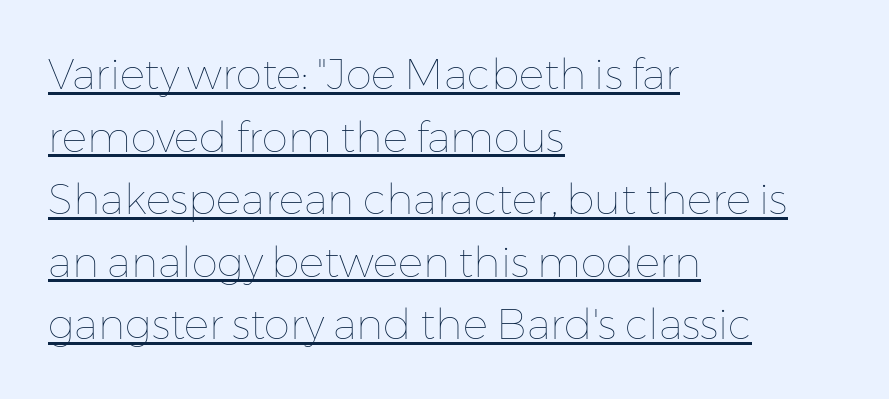
The image shows 42 px thin type, upright; set left-aligned, normal line spacing (1.49x), normal letter spacing, underlined; low stroke contrast and a medium x-height.
